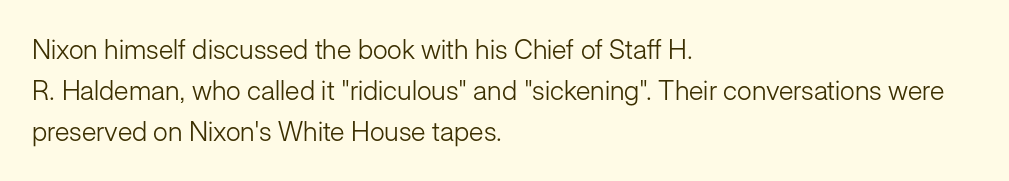
Q: Is the text bold? A: No.
Q: Is the text italic (slanted)? A: No, it is upright.
Q: Is the text underlined? A: No.
Q: How is the paragraph aligned? A: Left-aligned.
Q: Is the spacing between letters normal or unusually wide? A: Normal.
Q: Is the spacing between lines tight, normal or loose? A: Normal.
